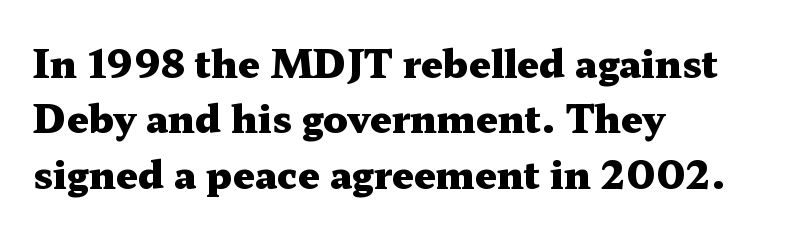
{"serif": "yes", "italic": "no", "bold": "yes", "weight": "heavy", "width": "wide", "stroke_contrast": "medium", "x_height": "medium", "monospaced": "no", "underline": "no", "align": "left", "line_spacing": "normal", "line_spacing_ratio": 1.46, "letter_spacing": "normal", "letter_spacing_em": 0.0, "glyph_px": 38}
